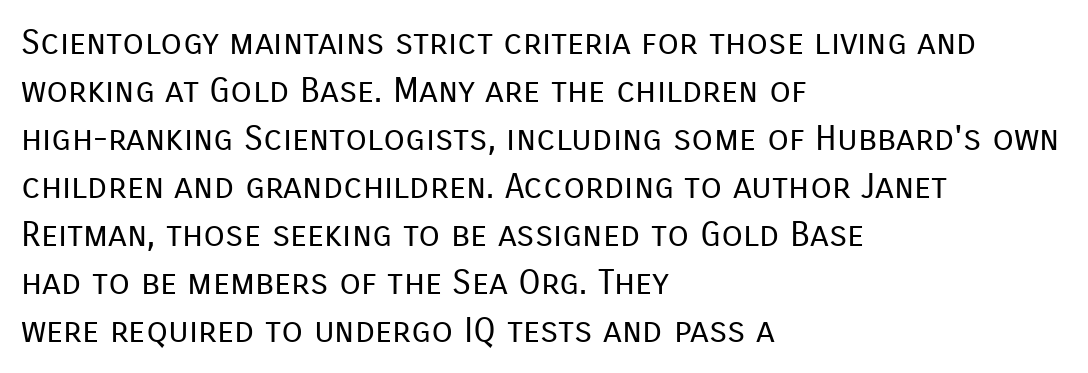
Each row of text sits above clean, open space. A sans-serif font was chosen for this passage. Vertically, the passage feels balanced, rows spaced as you'd expect. Proportional: the letters do not fall into vertical columns.
